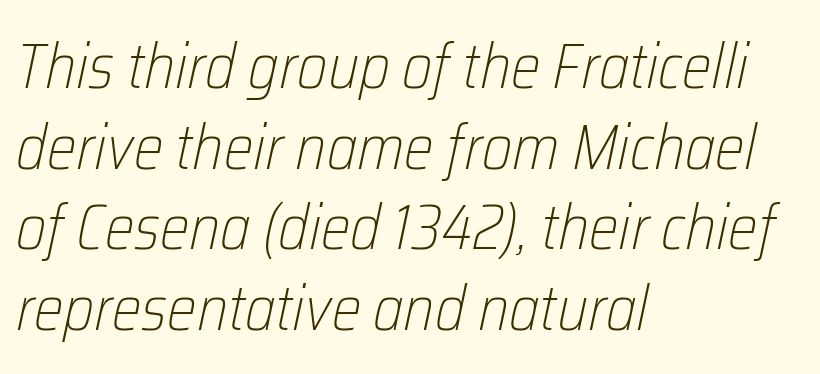
{"italic": "yes", "lean": "right", "slant_degrees": 12, "bold": "no", "weight": "light", "width": "condensed", "stroke_contrast": "low", "x_height": "medium", "monospaced": "no", "underline": "no", "align": "left", "line_spacing": "normal", "line_spacing_ratio": 1.28, "letter_spacing": "normal", "letter_spacing_em": 0.0, "glyph_px": 63}
